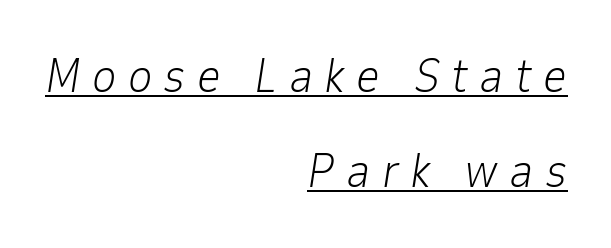
{"italic": "yes", "lean": "right", "slant_degrees": 9, "bold": "no", "weight": "light", "width": "normal", "stroke_contrast": "low", "x_height": "medium", "monospaced": "no", "underline": "yes", "align": "right", "line_spacing": "loose", "line_spacing_ratio": 2.02, "letter_spacing": "wide", "letter_spacing_em": 0.24, "glyph_px": 47}
